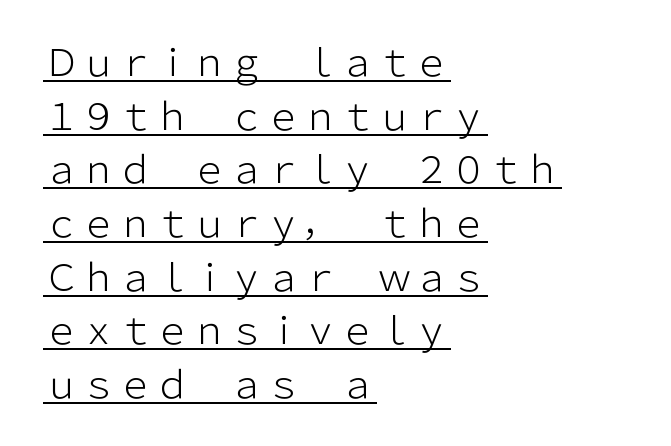
{"serif": "no", "italic": "no", "bold": "no", "weight": "light", "width": "normal", "stroke_contrast": "low", "x_height": "medium", "monospaced": "no", "underline": "yes", "align": "left", "line_spacing": "normal", "line_spacing_ratio": 1.45, "letter_spacing": "normal", "letter_spacing_em": 0.0, "glyph_px": 37}
